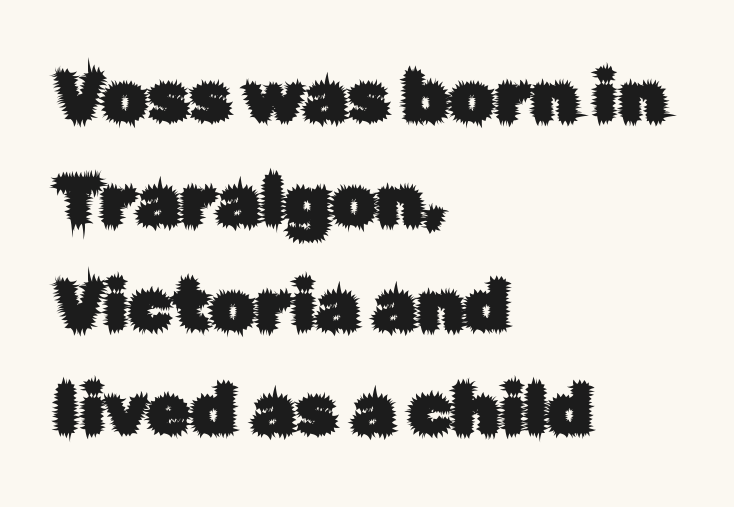
The image shows 71 px sans-serif type, upright; set left-aligned, normal line spacing (1.47x), normal letter spacing, not underlined; low stroke contrast and a medium x-height.
